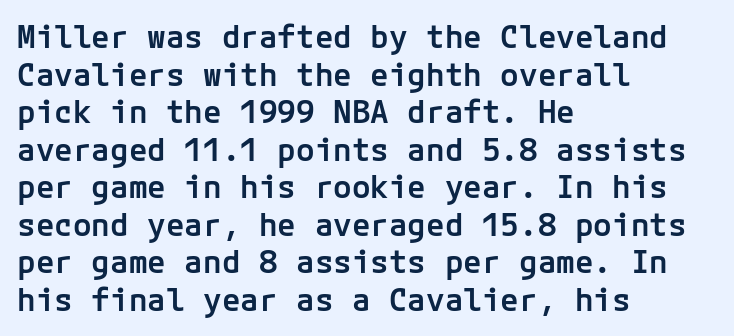
Any mark beneath the type? The region is blank. Does the lettering tilt? It doesn't — this is upright. These lines are composed in type without serifs. If you drew a ruler down the left edge, every line would touch it. The typesetting leans somewhat heavy: a semibold. Tracking value appears to be zero — textbook default spacing.
